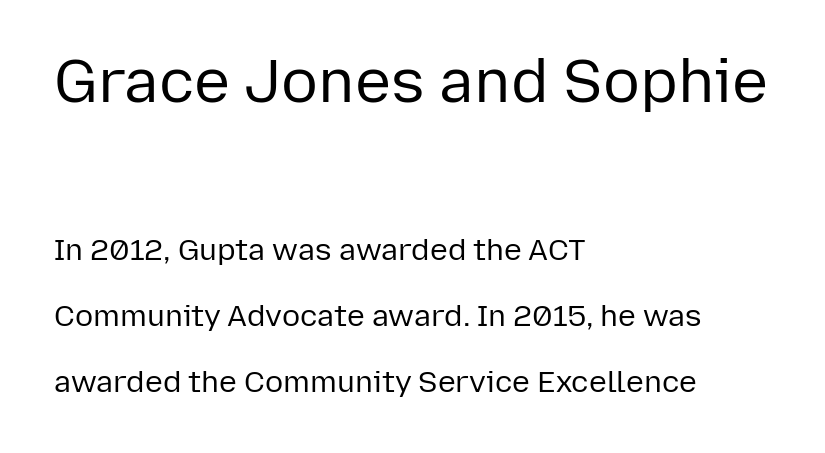
{"serif": "no", "italic": "no", "bold": "no", "weight": "regular", "width": "normal", "stroke_contrast": "low", "x_height": "medium", "monospaced": "no", "underline": "no", "align": "left", "line_spacing": "loose", "line_spacing_ratio": 2.19, "letter_spacing": "normal", "letter_spacing_em": 0.0, "larger_block": "first", "size_ratio": 2.03, "glyph_px": 61}
